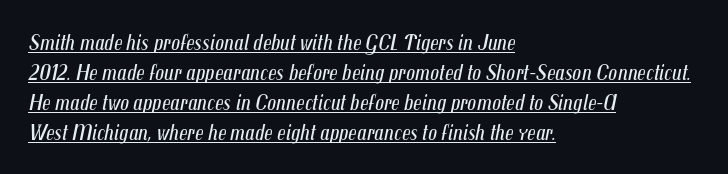
{"italic": "yes", "lean": "right", "slant_degrees": 12, "bold": "no", "underline": "yes", "align": "left", "line_spacing": "normal", "line_spacing_ratio": 1.37, "letter_spacing": "normal", "letter_spacing_em": 0.0, "glyph_px": 22}
